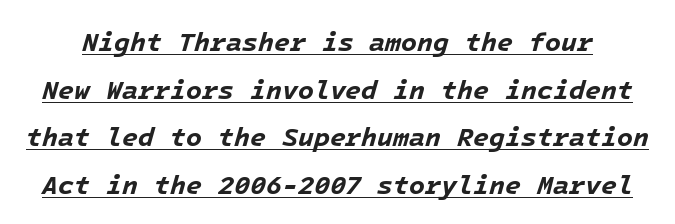
Is the letter spacing exaggerated? No — it looks like the ordinary default. Pretty heavy lettering here — definitely bold. The passage shown leans; its letterforms are oblique. This rendering features underlined lettering.
